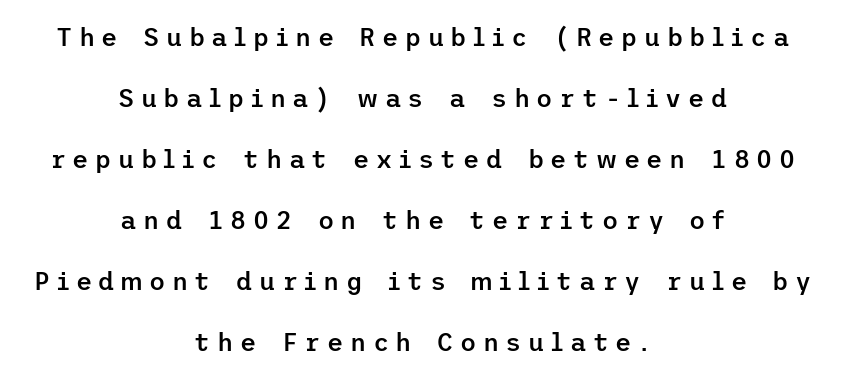
The glyphs have the mass of a demibold cut, below bold. Every row of glyphs is offset so its center matches the block's center. A typesetter would call this heavily tracked-out type. Lines of text with bare space underneath. When letters stand straight like this, we call the style roman or upright. One glance says open: line gaps are wider than usual.
